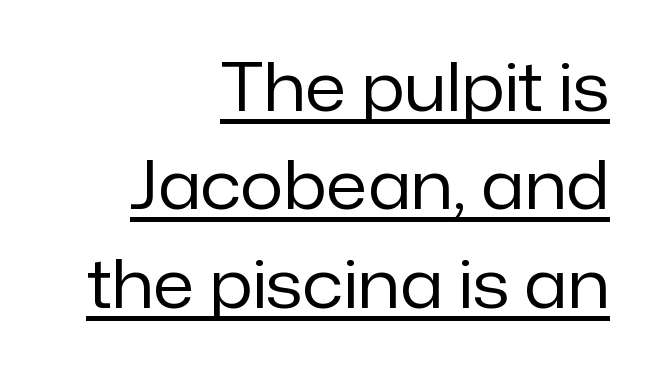
Q: Is the text bold? A: No.
Q: Is the text italic (slanted)? A: No, it is upright.
Q: Is the typeface a serif or a sans-serif typeface? A: Sans-serif.
Q: Is the text underlined? A: Yes.
Q: How is the paragraph aligned? A: Right-aligned.
Q: Is the spacing between letters normal or unusually wide? A: Normal.
Q: Is the spacing between lines tight, normal or loose? A: Normal.
Q: Width (condensed, normal, or wide)? A: Normal.
Q: Stroke contrast? A: Low.
Q: x-height? A: Medium.
Q: Monospaced? A: No.
